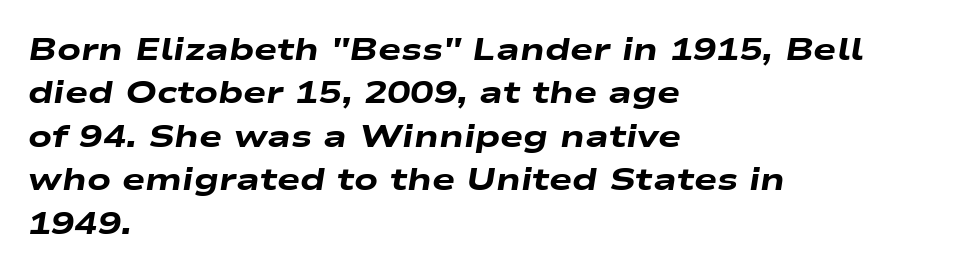
Q: Is the text bold? A: Yes.
Q: Is the text italic (slanted)? A: Yes, it leans right by about 9 degrees.
Q: Is the text underlined? A: No.
Q: How is the paragraph aligned? A: Left-aligned.
Q: Is the spacing between letters normal or unusually wide? A: Normal.
Q: Is the spacing between lines tight, normal or loose? A: Normal.
Q: Width (condensed, normal, or wide)? A: Wide.
Q: Stroke contrast? A: Low.
Q: x-height? A: Medium.
Q: Monospaced? A: No.
